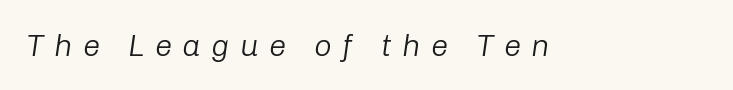
{"italic": "yes", "lean": "right", "slant_degrees": 8, "bold": "no", "weight": "light", "width": "normal", "stroke_contrast": "low", "x_height": "medium", "monospaced": "no", "underline": "no", "letter_spacing": "wide", "letter_spacing_em": 0.33, "glyph_px": 31}
